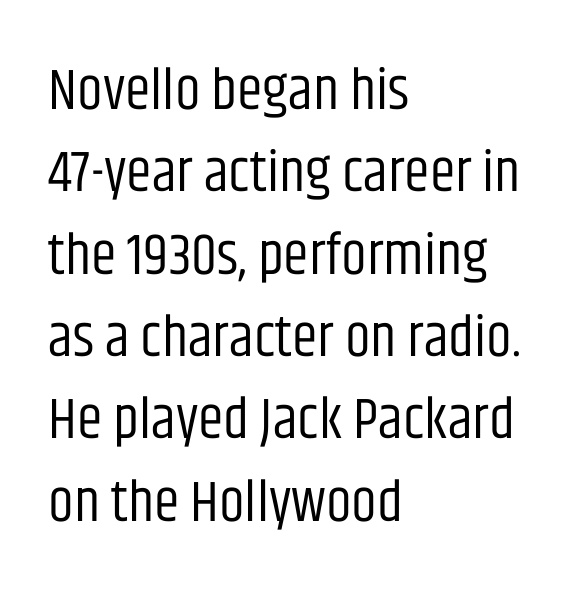
Q: Is the text bold? A: No.
Q: Is the text italic (slanted)? A: No, it is upright.
Q: Is the typeface a serif or a sans-serif typeface? A: Sans-serif.
Q: Is the text underlined? A: No.
Q: How is the paragraph aligned? A: Left-aligned.
Q: Is the spacing between letters normal or unusually wide? A: Normal.
Q: Is the spacing between lines tight, normal or loose? A: Normal.
Q: Width (condensed, normal, or wide)? A: Condensed.
Q: Stroke contrast? A: Low.
Q: x-height? A: Large.
Q: Monospaced? A: No.
